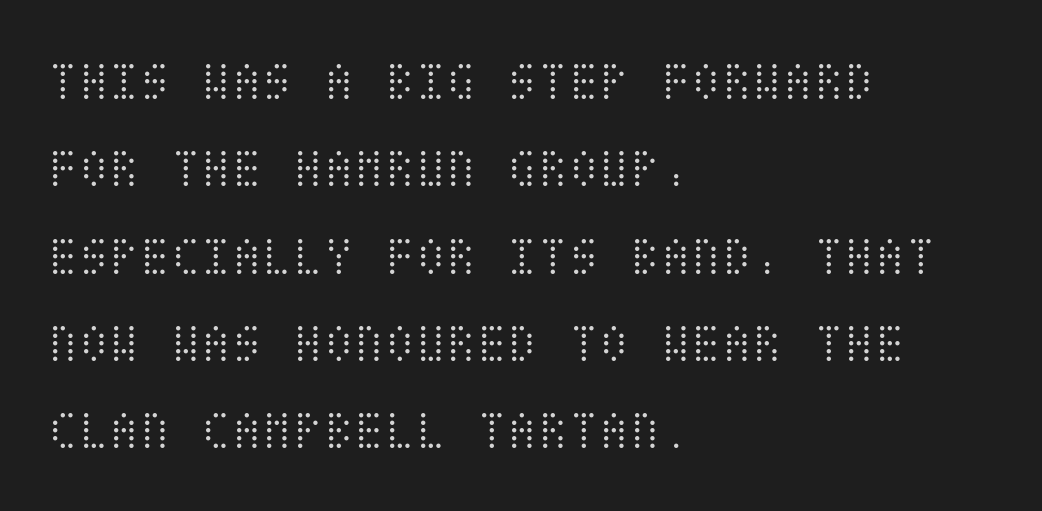
The image shows 56 px light, condensed type, upright; set left-aligned, normal line spacing (1.56x), normal letter spacing, not underlined; medium stroke contrast and a large x-height.
